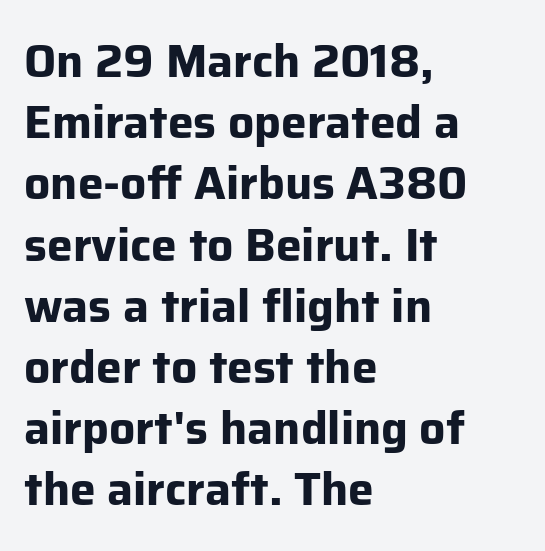
{"serif": "no", "italic": "no", "bold": "yes", "weight": "bold", "width": "normal", "stroke_contrast": "low", "x_height": "medium", "monospaced": "no", "underline": "no", "align": "left", "line_spacing": "normal", "line_spacing_ratio": 1.33, "letter_spacing": "normal", "letter_spacing_em": 0.0, "glyph_px": 46}
